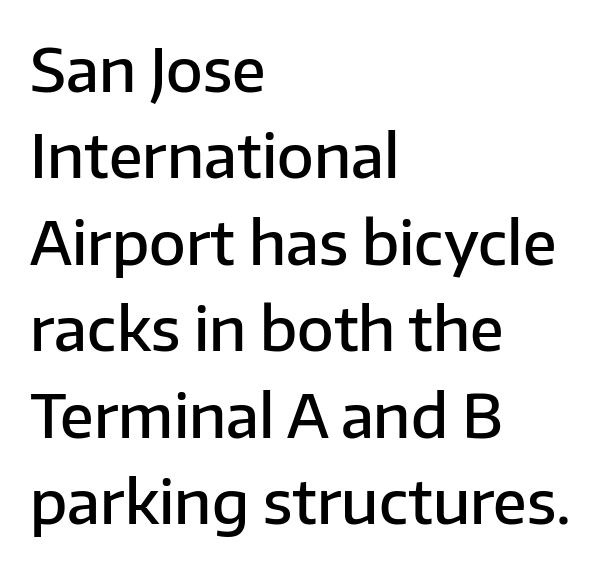
Q: Is the text bold? A: Semi-bold.
Q: Is the text italic (slanted)? A: No, it is upright.
Q: Is the typeface a serif or a sans-serif typeface? A: Sans-serif.
Q: Is the text underlined? A: No.
Q: How is the paragraph aligned? A: Left-aligned.
Q: Is the spacing between letters normal or unusually wide? A: Normal.
Q: Is the spacing between lines tight, normal or loose? A: Normal.
Q: Width (condensed, normal, or wide)? A: Normal.
Q: Stroke contrast? A: Low.
Q: x-height? A: Medium.
Q: Monospaced? A: No.
